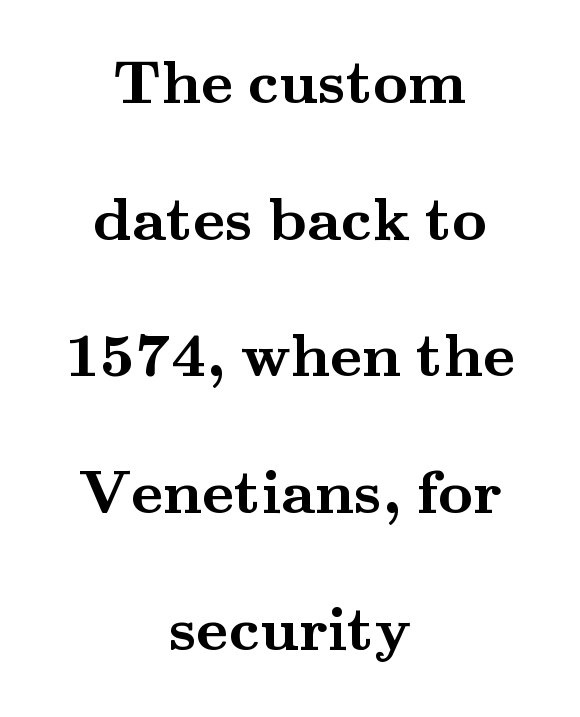
Q: Is the text bold? A: Yes.
Q: Is the text italic (slanted)? A: No, it is upright.
Q: Is the typeface a serif or a sans-serif typeface? A: Serif.
Q: Is the text underlined? A: No.
Q: How is the paragraph aligned? A: Centered.
Q: Is the spacing between letters normal or unusually wide? A: Normal.
Q: Is the spacing between lines tight, normal or loose? A: Loose.
Q: Width (condensed, normal, or wide)? A: Wide.
Q: Stroke contrast? A: Medium.
Q: x-height? A: Small.
Q: Monospaced? A: No.
